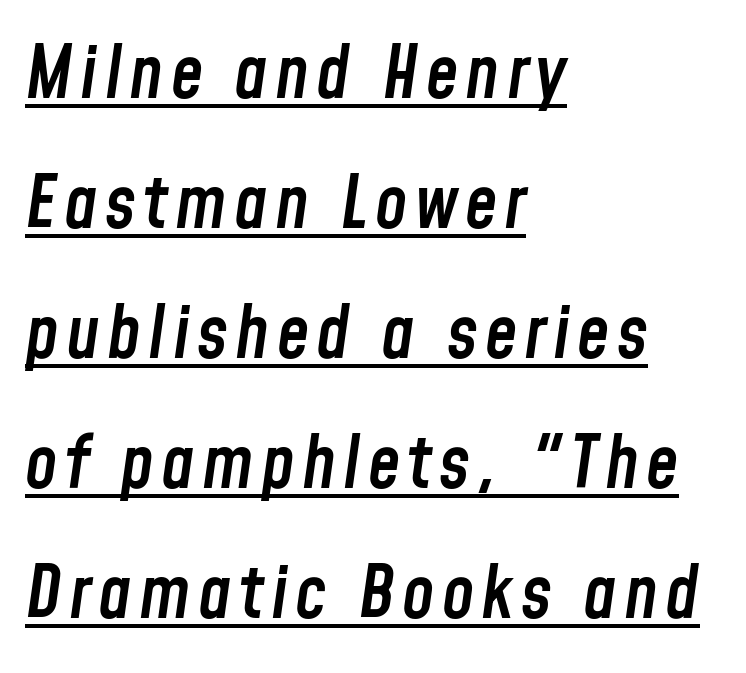
Q: Is the text bold? A: Semi-bold.
Q: Is the text italic (slanted)? A: Yes, it leans right by about 8 degrees.
Q: Is the text underlined? A: Yes.
Q: How is the paragraph aligned? A: Left-aligned.
Q: Width (condensed, normal, or wide)? A: Condensed.
Q: Stroke contrast? A: Low.
Q: x-height? A: Medium.
Q: Monospaced? A: No.
